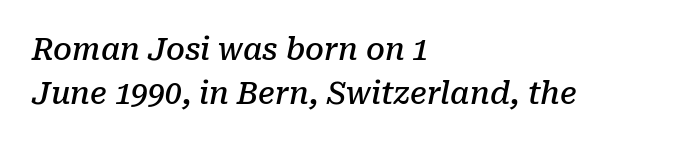
The image shows 30 px semibold serif type, italic (leaning right); set left-aligned, normal line spacing (1.46x), normal letter spacing, not underlined; low stroke contrast and a medium x-height.
